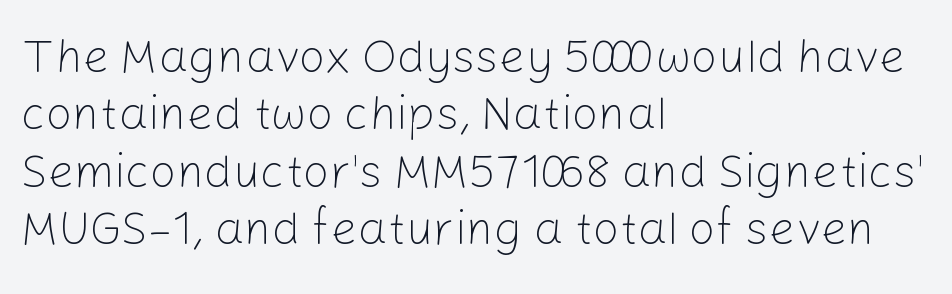
{"serif": "no", "italic": "no", "bold": "no", "weight": "light", "width": "normal", "stroke_contrast": "low", "x_height": "medium", "monospaced": "no", "underline": "no", "align": "left", "line_spacing_ratio": 1.22, "letter_spacing": "normal", "letter_spacing_em": 0.0, "glyph_px": 47}
